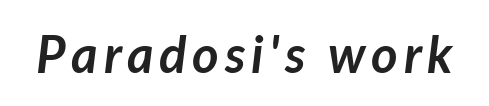
The image shows 51 px semibold type, italic (leaning right); set not underlined; low stroke contrast and a medium x-height.
